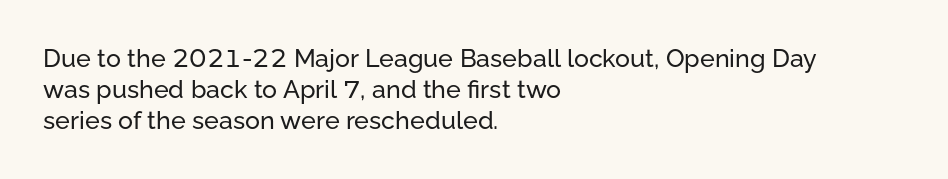
{"italic": "no", "underline": "no", "align": "left", "line_spacing": "normal", "line_spacing_ratio": 1.25, "letter_spacing": "normal", "letter_spacing_em": 0.0, "glyph_px": 25}
